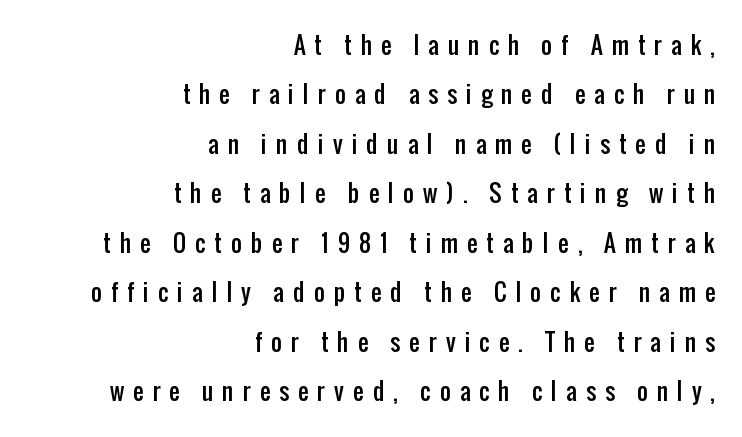
Successive baselines arrive slowly, with a big drop between each. The compositor pushed each line to the right boundary. Quick note: underline off. The letters are spread apart with noticeably loose tracking.
